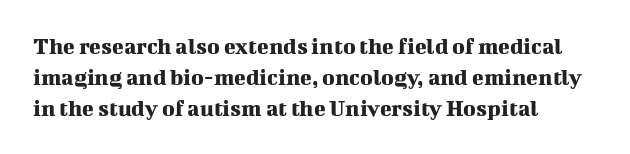
Q: Is the text italic (slanted)? A: No, it is upright.
Q: Is the text underlined? A: No.
Q: How is the paragraph aligned? A: Left-aligned.
Q: Is the spacing between letters normal or unusually wide? A: Normal.
Q: Is the spacing between lines tight, normal or loose? A: Normal.
